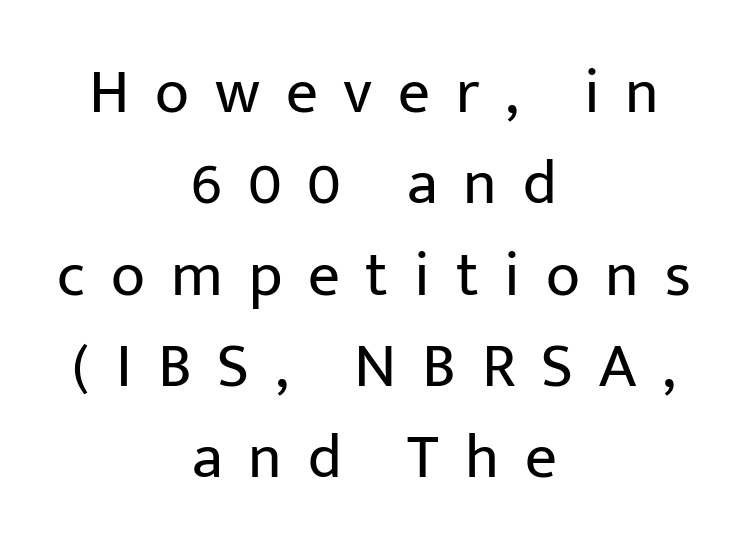
The image shows 63 px regular-weight sans-serif type, upright; set centered, normal line spacing (1.45x), unusually wide letter spacing (+0.41 em), not underlined; low stroke contrast and a medium x-height.
